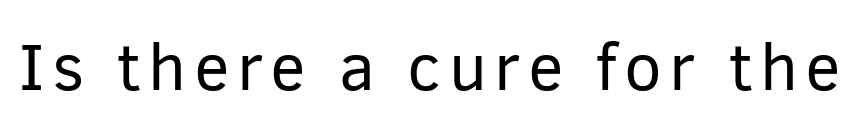
{"serif": "no", "italic": "no", "bold": "no", "weight": "regular", "width": "normal", "stroke_contrast": "low", "x_height": "medium", "monospaced": "no", "underline": "no", "glyph_px": 67}
